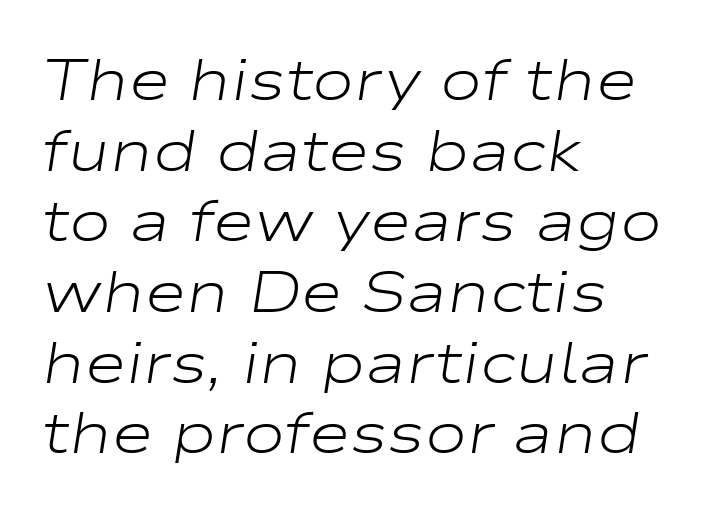
Q: Is the text bold? A: No.
Q: Is the text italic (slanted)? A: Yes, it leans right by about 9 degrees.
Q: Is the text underlined? A: No.
Q: How is the paragraph aligned? A: Left-aligned.
Q: Is the spacing between letters normal or unusually wide? A: Normal.
Q: Width (condensed, normal, or wide)? A: Wide.
Q: Stroke contrast? A: Low.
Q: x-height? A: Medium.
Q: Monospaced? A: No.
